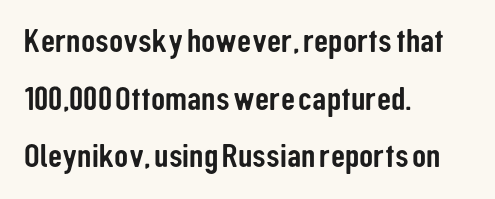
{"serif": "no", "italic": "no", "width": "condensed", "stroke_contrast": "low", "x_height": "medium", "monospaced": "no", "underline": "no", "align": "left", "line_spacing": "normal", "line_spacing_ratio": 1.65, "letter_spacing": "normal", "letter_spacing_em": 0.0, "glyph_px": 35}
